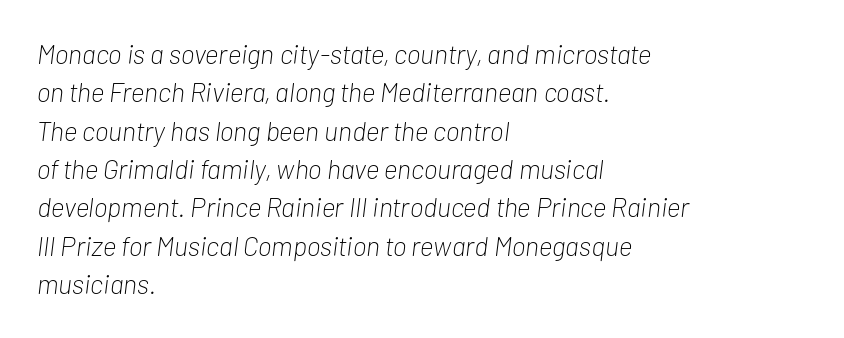
Q: Is the text bold? A: No.
Q: Is the text italic (slanted)? A: Yes, it leans right by about 7 degrees.
Q: Is the text underlined? A: No.
Q: How is the paragraph aligned? A: Left-aligned.
Q: Is the spacing between letters normal or unusually wide? A: Normal.
Q: Is the spacing between lines tight, normal or loose? A: Normal.
